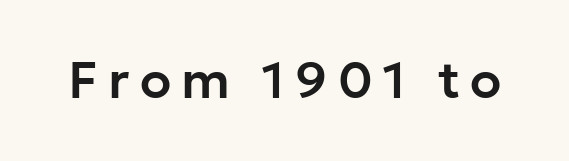
{"serif": "no", "italic": "no", "width": "normal", "stroke_contrast": "low", "x_height": "medium", "monospaced": "no", "underline": "no", "letter_spacing": "wide", "letter_spacing_em": 0.2, "glyph_px": 51}
